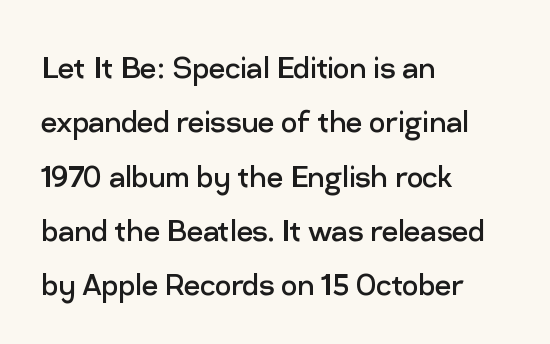
The image shows 36 px regular-weight sans-serif type, upright; set left-aligned, normal line spacing (1.51x), normal letter spacing, not underlined; low stroke contrast and a medium x-height.
